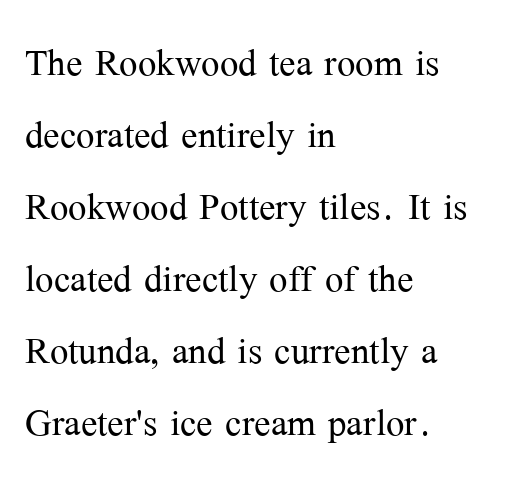
{"serif": "yes", "italic": "no", "bold": "no", "weight": "light", "width": "normal", "stroke_contrast": "medium", "x_height": "medium", "monospaced": "no", "underline": "no", "align": "left", "line_spacing": "normal", "line_spacing_ratio": 1.47, "letter_spacing": "normal", "letter_spacing_em": 0.0, "glyph_px": 49}
